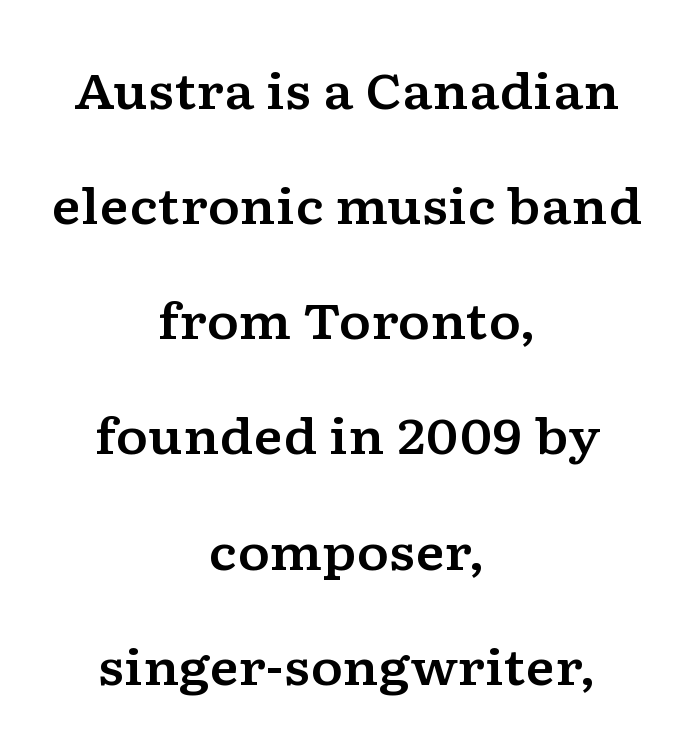
{"serif": "yes", "italic": "no", "width": "wide", "stroke_contrast": "low", "x_height": "medium", "monospaced": "no", "underline": "no", "align": "center", "line_spacing": "loose", "line_spacing_ratio": 2.35, "letter_spacing": "normal", "letter_spacing_em": 0.0, "glyph_px": 49}
